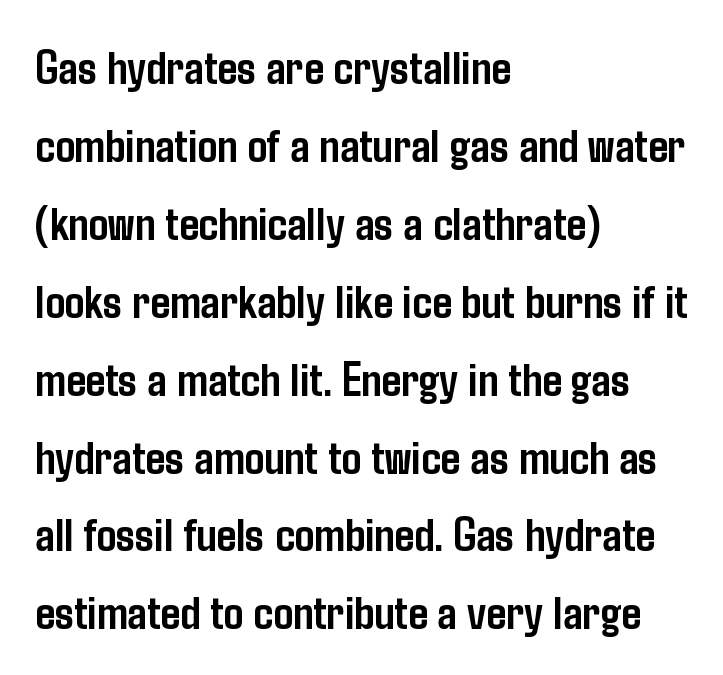
{"serif": "no", "italic": "no", "bold": "yes", "weight": "semibold", "width": "condensed", "stroke_contrast": "low", "x_height": "medium", "monospaced": "no", "underline": "no", "align": "left", "line_spacing": "normal", "line_spacing_ratio": 1.59, "letter_spacing": "normal", "letter_spacing_em": 0.0, "glyph_px": 49}
